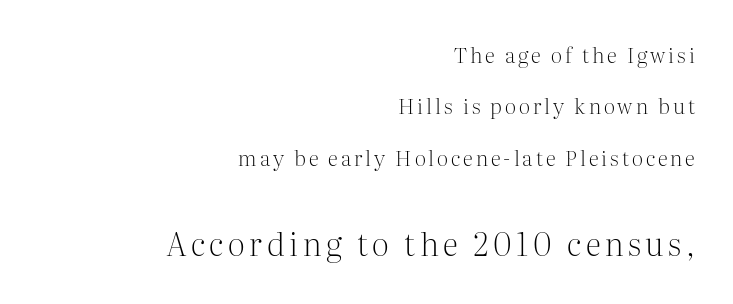
Q: Is the text bold? A: No.
Q: Is the text italic (slanted)? A: No, it is upright.
Q: Is the typeface a serif or a sans-serif typeface? A: Serif.
Q: Is the text underlined? A: No.
Q: How is the paragraph aligned? A: Right-aligned.
Q: Is the spacing between lines tight, normal or loose? A: Loose.
Q: Which block of text is set in a larger size, the first (top) or the second (bottom)? A: The second (bottom) one.
Q: Width (condensed, normal, or wide)? A: Normal.
Q: Stroke contrast? A: Medium.
Q: x-height? A: Medium.
Q: Monospaced? A: No.
